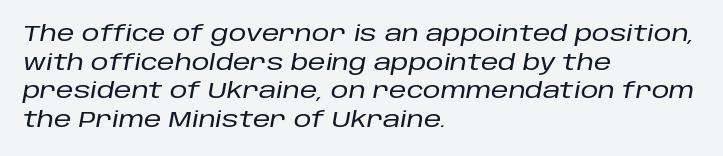
{"italic": "yes", "lean": "right", "slant_degrees": 10, "underline": "no", "align": "left", "line_spacing": "normal", "line_spacing_ratio": 1.3, "letter_spacing": "normal", "letter_spacing_em": 0.0, "glyph_px": 22}
